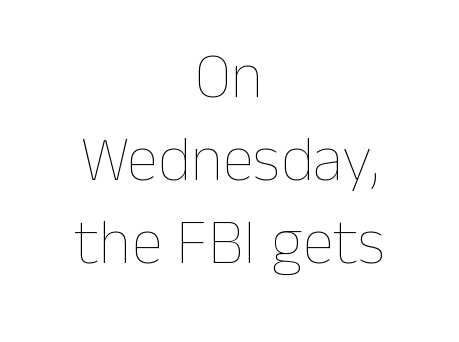
The image shows 64 px thin type, upright; set centered, normal line spacing (1.3x), normal letter spacing, not underlined; low stroke contrast and a medium x-height.
